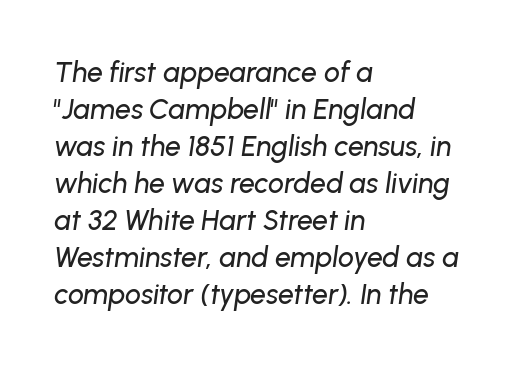
Q: Is the text italic (slanted)? A: Yes, it leans right by about 8 degrees.
Q: Is the text underlined? A: No.
Q: How is the paragraph aligned? A: Left-aligned.
Q: Is the spacing between letters normal or unusually wide? A: Normal.
Q: Is the spacing between lines tight, normal or loose? A: Normal.
Q: Width (condensed, normal, or wide)? A: Normal.
Q: Stroke contrast? A: Low.
Q: x-height? A: Medium.
Q: Monospaced? A: No.
